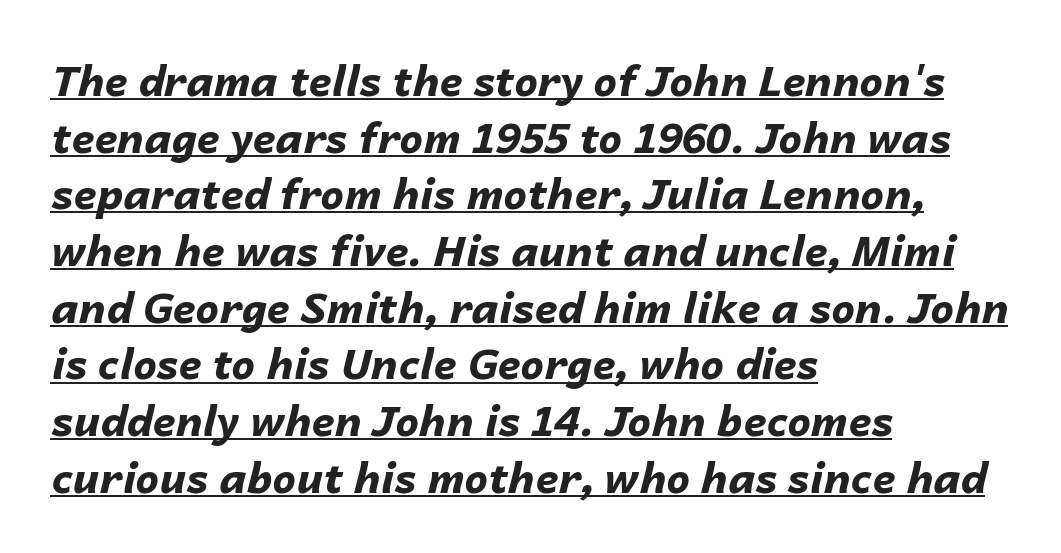
The characters look thick and weighty, a clear bold. Each letter keeps its own natural width here, so spacing adapts to shape. Quick note: interline space is typical. Tracking value appears to be zero — textbook default spacing. Emphasis is given by a line drawn under the lettering. Observe the lean: these are italic letterforms.
